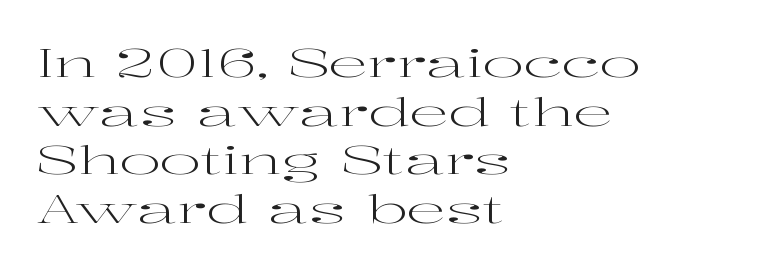
The image shows 39 px regular-weight, wide serif type, upright; set left-aligned, normal line spacing (1.25x), normal letter spacing, not underlined; high stroke contrast and a medium x-height.
